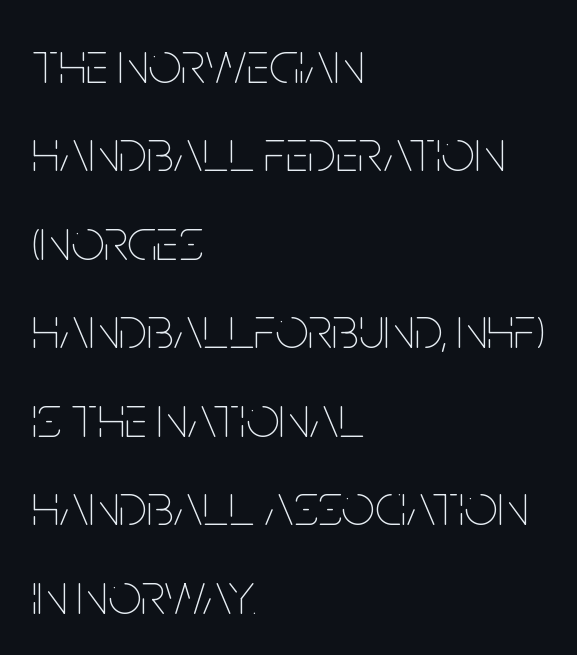
Default kerning and tracking; the words read as compact shapes. A typesetter would call this proportional, since set widths differ per character. Weight class: somewhere from thin through regular. Regarding leading, the lines here are spaced in the standard way.
